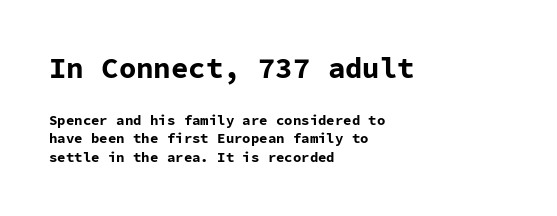
{"serif": "no", "italic": "no", "bold": "yes", "weight": "bold", "width": "normal", "stroke_contrast": "low", "x_height": "medium", "monospaced": "yes", "underline": "no", "align": "left", "line_spacing": "normal", "line_spacing_ratio": 1.33, "letter_spacing": "normal", "letter_spacing_em": 0.0, "larger_block": "first", "size_ratio": 2.07, "glyph_px": 29}
